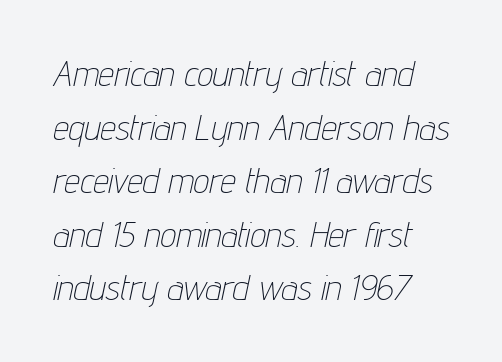
Q: Is the text bold? A: No.
Q: Is the text italic (slanted)? A: Yes, it leans right by about 12 degrees.
Q: Is the text underlined? A: No.
Q: How is the paragraph aligned? A: Left-aligned.
Q: Is the spacing between letters normal or unusually wide? A: Normal.
Q: Is the spacing between lines tight, normal or loose? A: Normal.
Q: Width (condensed, normal, or wide)? A: Condensed.
Q: Stroke contrast? A: Low.
Q: x-height? A: Medium.
Q: Monospaced? A: No.
